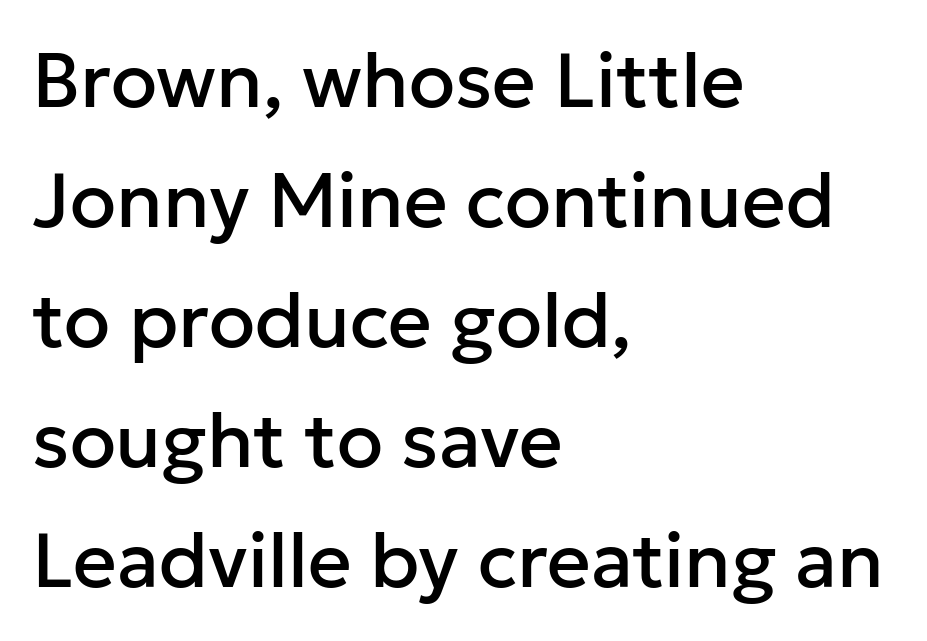
{"serif": "no", "italic": "no", "width": "normal", "stroke_contrast": "low", "x_height": "medium", "monospaced": "no", "underline": "no", "align": "left", "line_spacing": "normal", "line_spacing_ratio": 1.58, "letter_spacing": "normal", "letter_spacing_em": 0.0, "glyph_px": 76}
